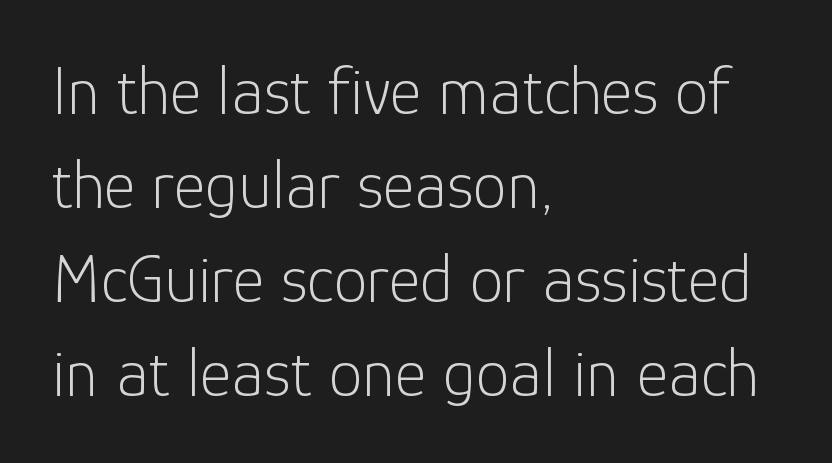
{"serif": "no", "italic": "no", "bold": "no", "weight": "light", "width": "normal", "stroke_contrast": "low", "x_height": "medium", "monospaced": "no", "underline": "no", "align": "left", "line_spacing": "normal", "line_spacing_ratio": 1.38, "letter_spacing": "normal", "letter_spacing_em": 0.0, "glyph_px": 68}
